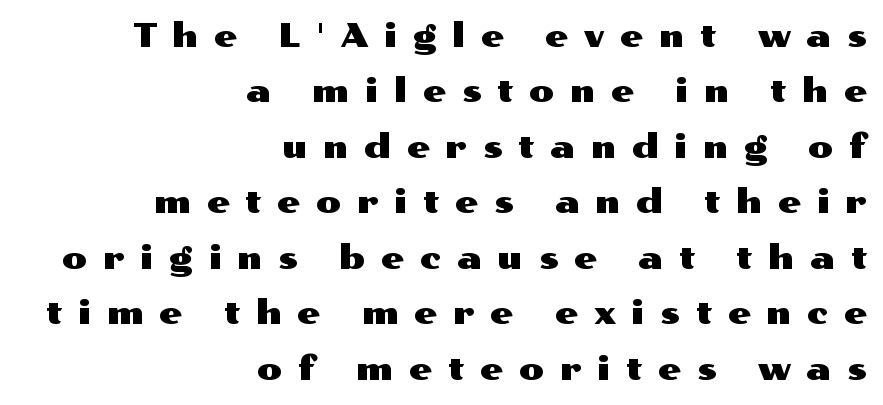
Q: Is the text italic (slanted)? A: No, it is upright.
Q: Is the typeface a serif or a sans-serif typeface? A: Sans-serif.
Q: Is the text underlined? A: No.
Q: How is the paragraph aligned? A: Right-aligned.
Q: Is the spacing between letters normal or unusually wide? A: Unusually wide.
Q: Is the spacing between lines tight, normal or loose? A: Normal.
Q: Width (condensed, normal, or wide)? A: Wide.
Q: Stroke contrast? A: Medium.
Q: x-height? A: Medium.
Q: Monospaced? A: No.
